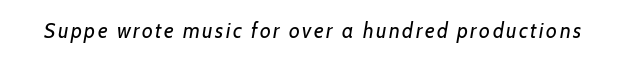
When letters slant like this, we call the style italic. Nothing heavy about these letters — not bold at all. Check the space under the baseline: it is left empty.
